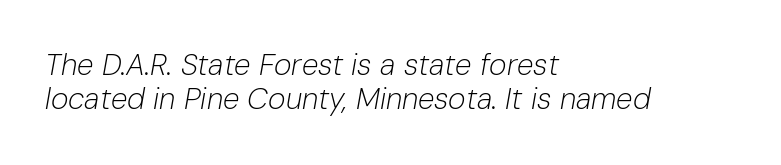
{"italic": "yes", "lean": "right", "slant_degrees": 10, "bold": "no", "weight": "light", "width": "normal", "stroke_contrast": "low", "x_height": "medium", "monospaced": "no", "underline": "no", "align": "left", "line_spacing": "tight", "line_spacing_ratio": 1.15, "letter_spacing": "normal", "letter_spacing_em": 0.0, "glyph_px": 30}
